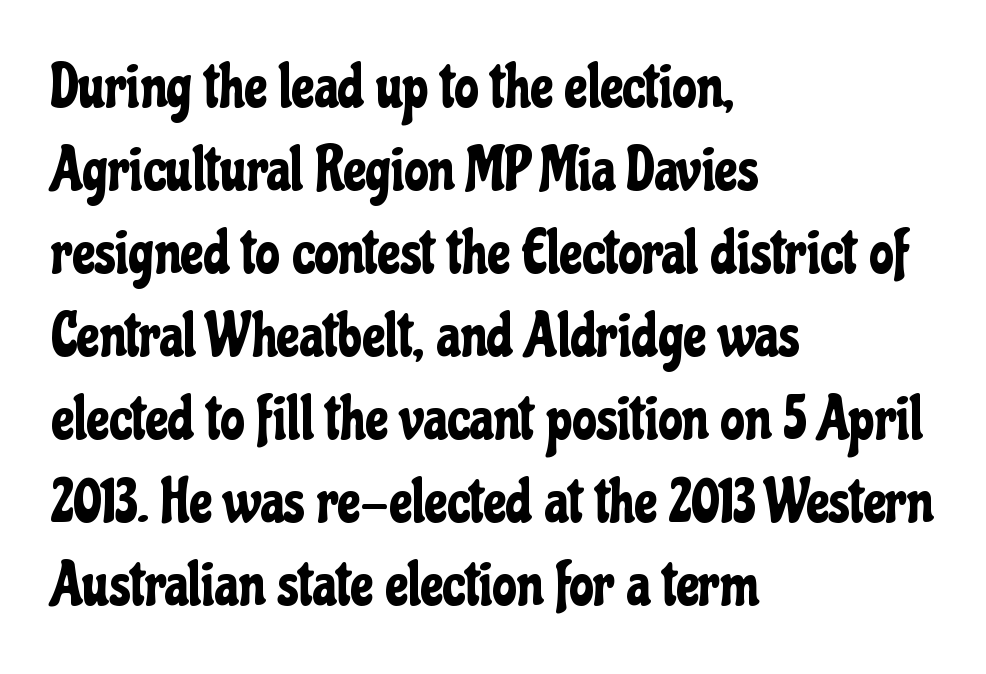
Q: Is the text italic (slanted)? A: No, it is upright.
Q: Is the typeface a serif or a sans-serif typeface? A: Sans-serif.
Q: Is the text underlined? A: No.
Q: How is the paragraph aligned? A: Left-aligned.
Q: Is the spacing between letters normal or unusually wide? A: Normal.
Q: Is the spacing between lines tight, normal or loose? A: Normal.
Q: Width (condensed, normal, or wide)? A: Condensed.
Q: Stroke contrast? A: Low.
Q: x-height? A: Medium.
Q: Monospaced? A: No.
